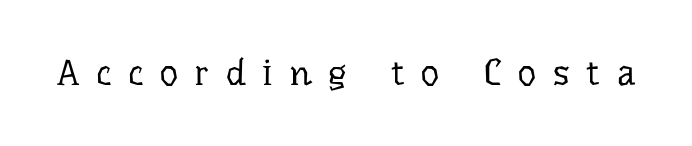
{"serif": "yes", "italic": "no", "bold": "no", "weight": "regular", "width": "normal", "stroke_contrast": "low", "x_height": "medium", "monospaced": "no", "underline": "no", "letter_spacing": "wide", "letter_spacing_em": 0.46, "glyph_px": 36}
